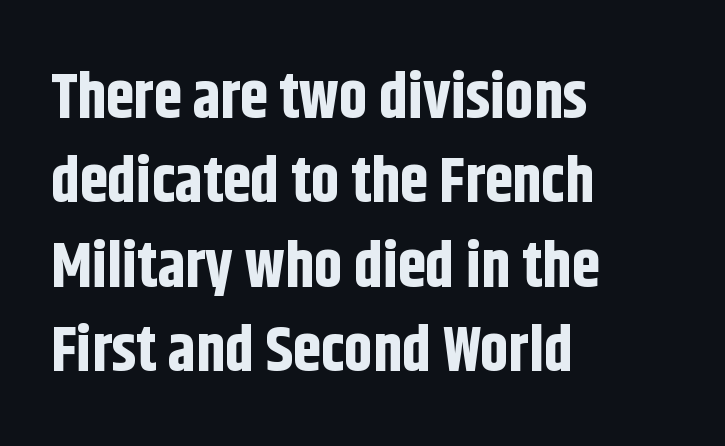
The image shows 63 px bold, condensed sans-serif type, upright; set left-aligned, normal line spacing (1.34x), normal letter spacing, not underlined; low stroke contrast and a large x-height.
